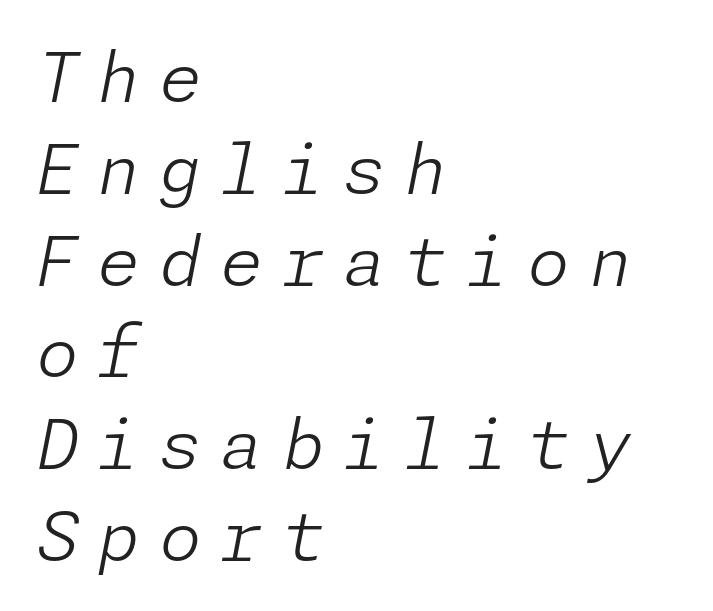
These lines sit exactly where default settings would place them. Underline: absent. The face used here has a pronounced slope to its letters. Caption: multi-line text, flush left, ragged right. Tracking value appears strongly positive — letters spread wide. The passage shown is not bold in any degree.
